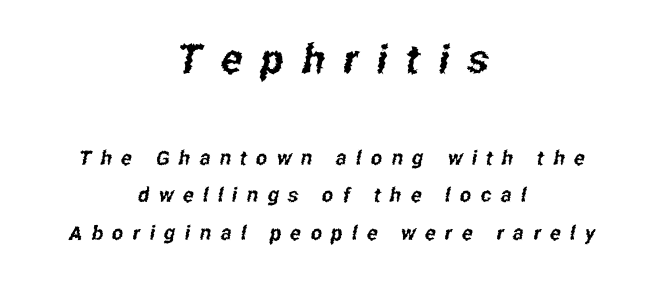
Observe the wide spacing: letters keep a clear distance from each other. Clear beneath every line of the passage. The letters advance in unequal steps, a hallmark of proportional type. Casual observation: everything's sitting right in the middle.
